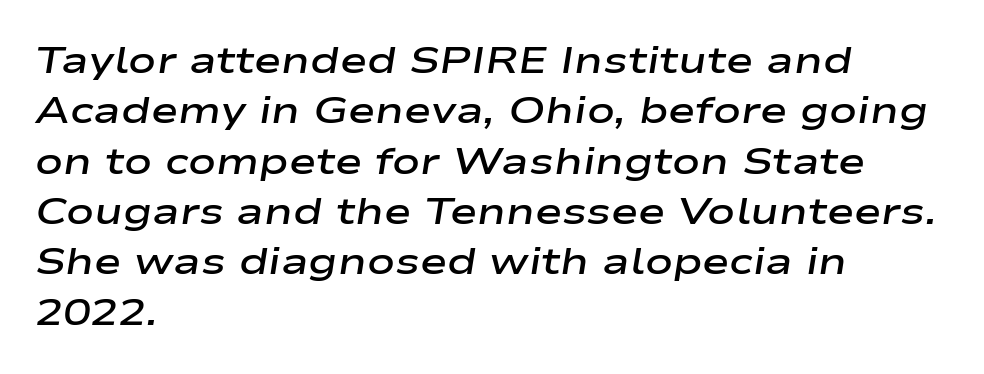
{"italic": "yes", "lean": "right", "slant_degrees": 9, "bold": "semi", "weight": "semibold", "width": "wide", "stroke_contrast": "low", "x_height": "medium", "monospaced": "no", "underline": "no", "align": "left", "line_spacing": "normal", "line_spacing_ratio": 1.36, "letter_spacing": "normal", "letter_spacing_em": 0.0, "glyph_px": 37}
